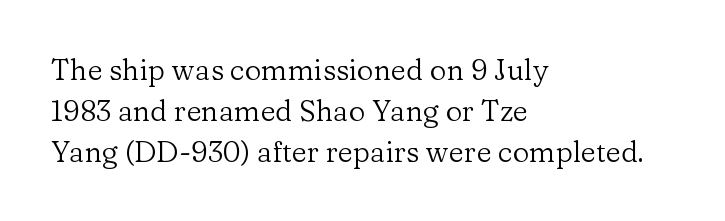
{"serif": "yes", "italic": "no", "bold": "no", "weight": "regular", "width": "normal", "stroke_contrast": "low", "x_height": "medium", "monospaced": "no", "underline": "no", "align": "left", "line_spacing": "normal", "line_spacing_ratio": 1.41, "letter_spacing": "normal", "letter_spacing_em": 0.0, "glyph_px": 29}
